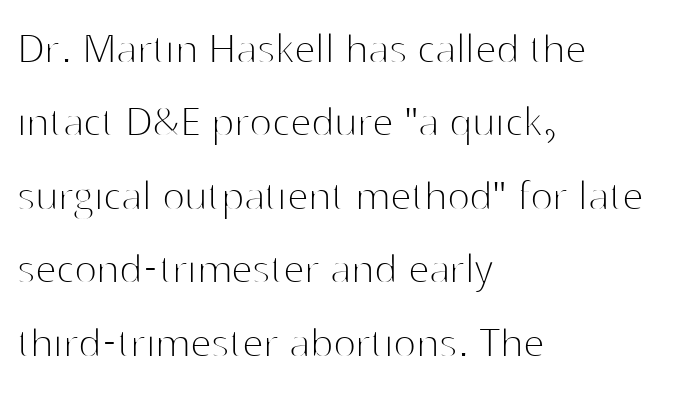
{"serif": "no", "italic": "no", "bold": "no", "weight": "thin", "width": "normal", "stroke_contrast": "high", "x_height": "medium", "monospaced": "no", "underline": "no", "align": "left", "line_spacing": "normal", "line_spacing_ratio": 1.53, "letter_spacing": "normal", "letter_spacing_em": 0.0, "glyph_px": 48}
